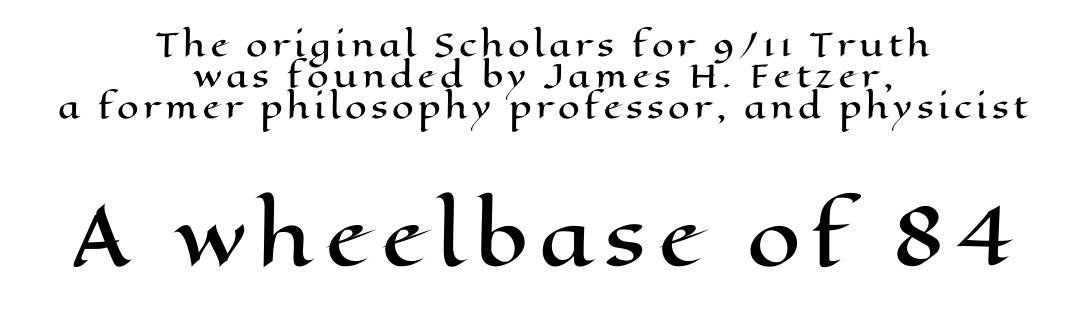
{"italic": "no", "width": "wide", "stroke_contrast": "high", "x_height": "medium", "monospaced": "no", "underline": "no", "align": "center", "line_spacing": "tight", "line_spacing_ratio": 1.0, "larger_block": "second", "size_ratio": 2.48, "glyph_px": 77}
